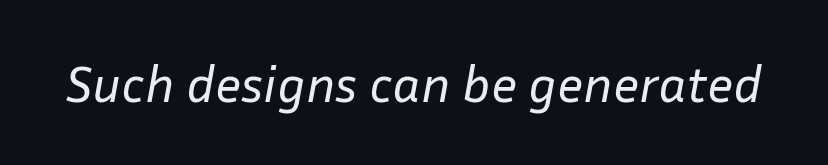
Q: Is the text bold? A: No.
Q: Is the text italic (slanted)? A: Yes, it leans right by about 10 degrees.
Q: Is the text underlined? A: No.
Q: Is the spacing between letters normal or unusually wide? A: Normal.
Q: Width (condensed, normal, or wide)? A: Normal.
Q: Stroke contrast? A: Low.
Q: x-height? A: Medium.
Q: Monospaced? A: No.
